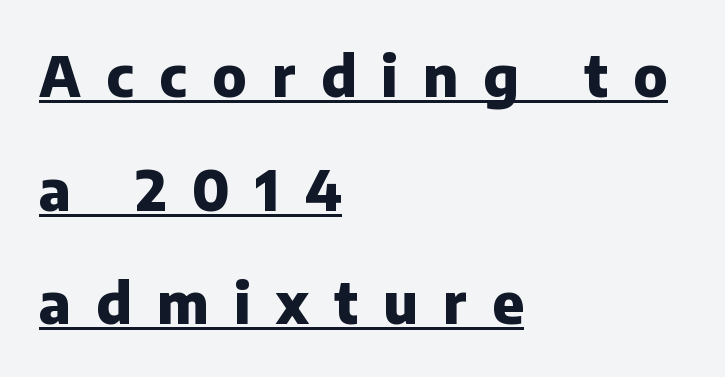
The rendering uses natural spacing where letterforms have individual widths. One glance says open: line gaps are wider than usual. Posture: upright roman. Alignment: flush left. Notice how thick the strokes are: this is what a full bold looks like.
